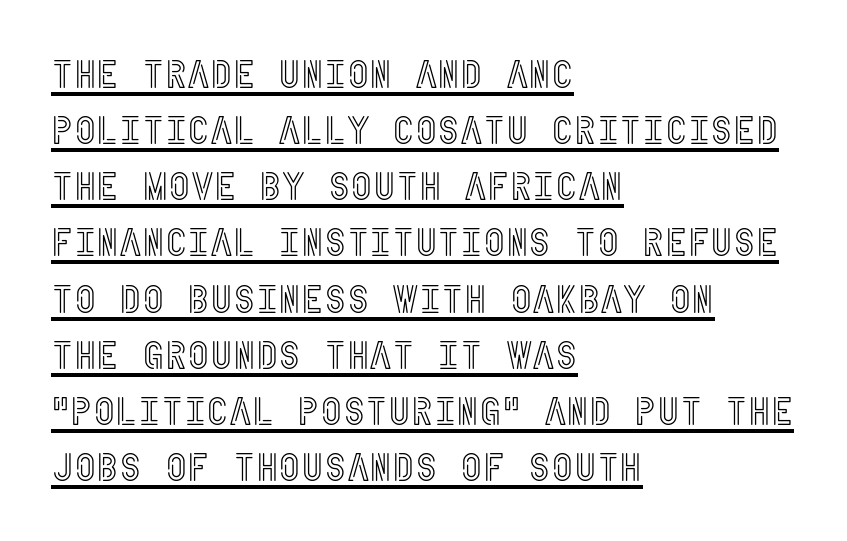
The image shows 39 px condensed type, upright; set left-aligned, normal line spacing (1.44x), normal letter spacing, underlined; a large x-height.
